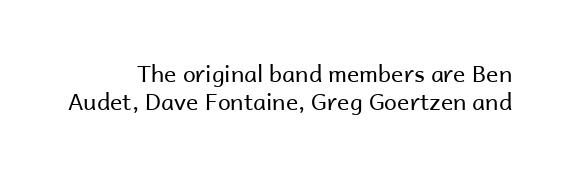
It's the straight-up-and-down kind of type. The gaps between neighbouring characters are ordinary and unremarkable. Summary of weight: not heavy and not bold. Just letters on the line, the space beneath them empty.
